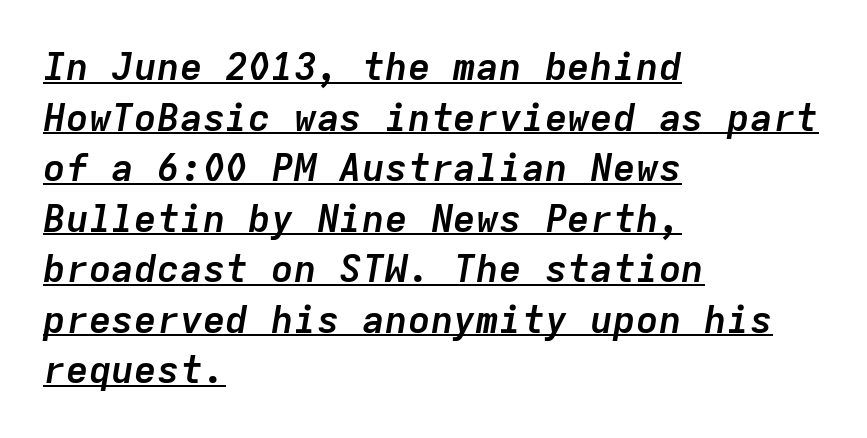
{"italic": "yes", "lean": "right", "slant_degrees": 9, "bold": "yes", "weight": "semibold", "width": "normal", "stroke_contrast": "low", "x_height": "medium", "monospaced": "yes", "underline": "yes", "align": "left", "line_spacing": "normal", "line_spacing_ratio": 1.33, "letter_spacing": "normal", "letter_spacing_em": 0.0, "glyph_px": 38}
